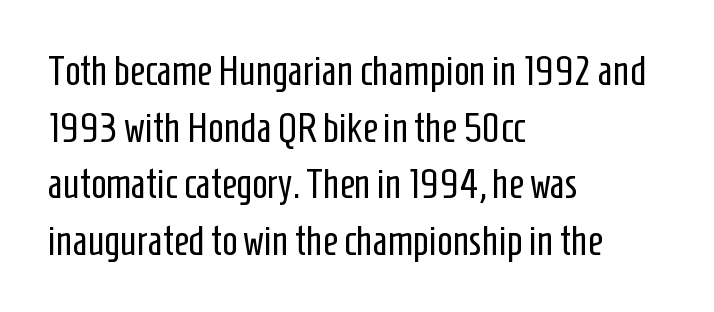
{"serif": "no", "italic": "no", "bold": "no", "weight": "regular", "width": "condensed", "stroke_contrast": "low", "x_height": "medium", "monospaced": "no", "underline": "no", "align": "left", "line_spacing": "normal", "line_spacing_ratio": 1.38, "letter_spacing": "normal", "letter_spacing_em": 0.0, "glyph_px": 41}
